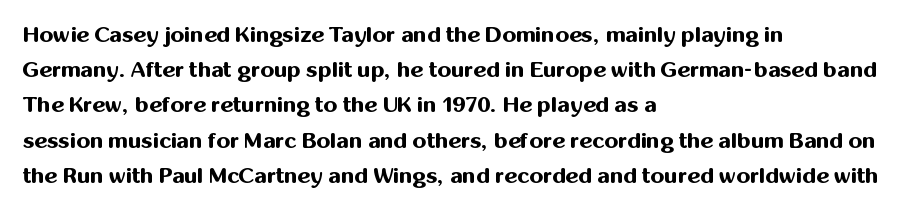
{"italic": "no", "bold": "yes", "underline": "no", "align": "left", "line_spacing": "normal", "line_spacing_ratio": 1.6, "letter_spacing": "normal", "letter_spacing_em": 0.0, "glyph_px": 22}
